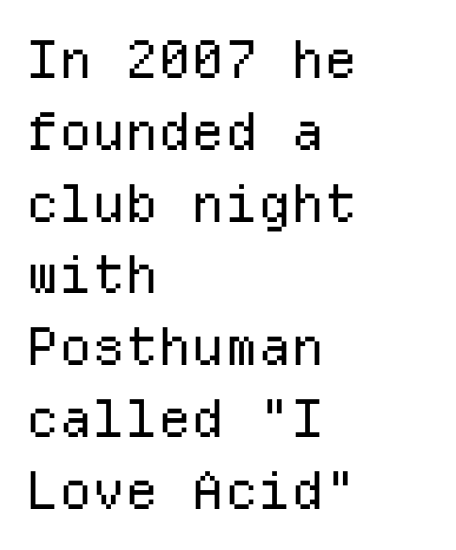
{"serif": "no", "italic": "no", "bold": "no", "weight": "regular", "width": "normal", "stroke_contrast": "low", "x_height": "medium", "monospaced": "yes", "underline": "no", "align": "left", "line_spacing": "normal", "line_spacing_ratio": 1.38, "letter_spacing": "normal", "letter_spacing_em": 0.0, "glyph_px": 52}
